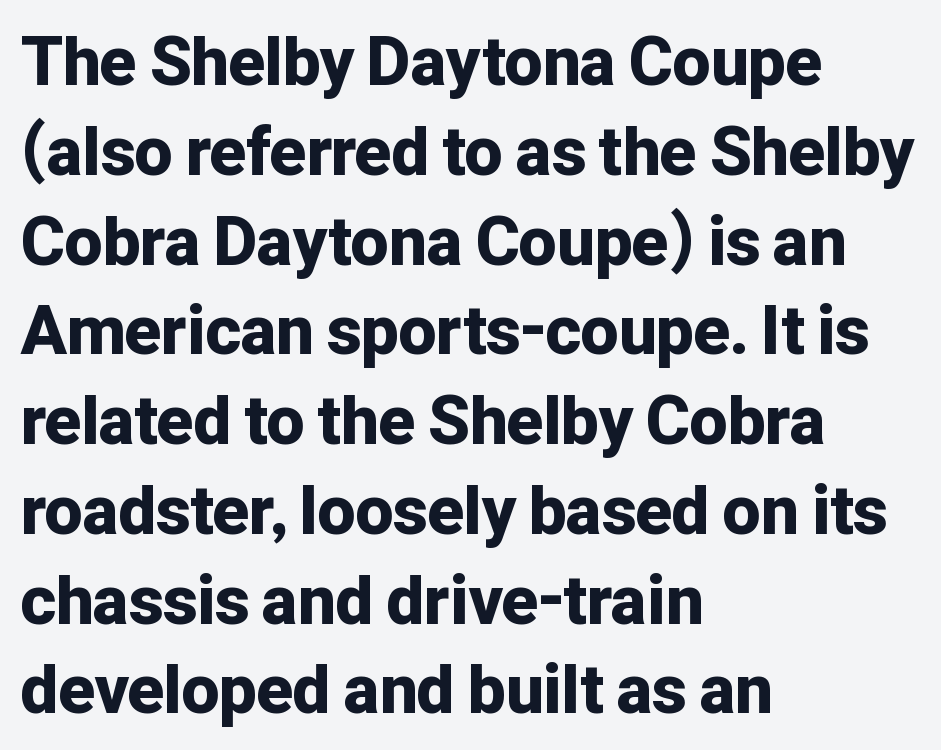
The image shows 67 px bold sans-serif type, upright; set left-aligned, normal line spacing (1.34x), normal letter spacing, not underlined; low stroke contrast and a medium x-height.
